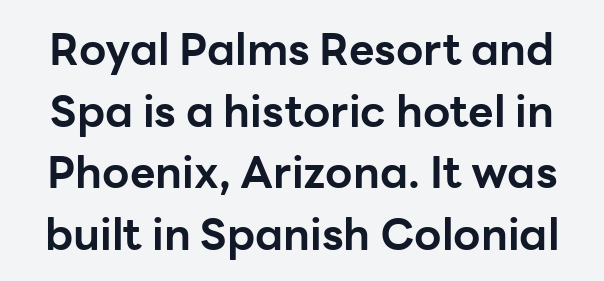
{"serif": "no", "italic": "no", "bold": "yes", "weight": "bold", "width": "normal", "stroke_contrast": "low", "x_height": "medium", "monospaced": "no", "underline": "no", "line_spacing": "normal", "line_spacing_ratio": 1.4, "letter_spacing": "normal", "letter_spacing_em": 0.0, "glyph_px": 44}
